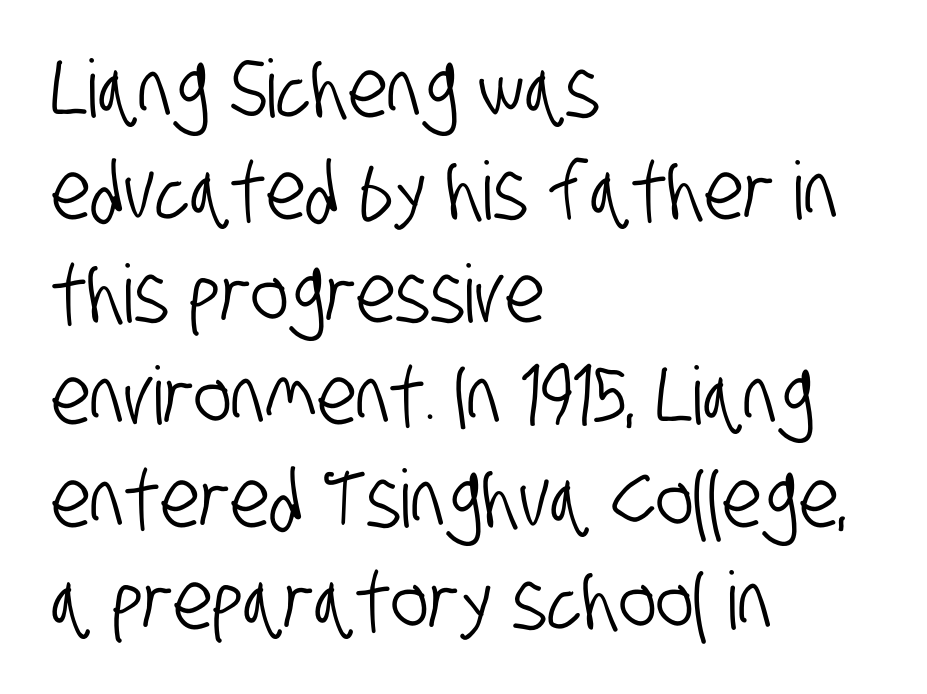
Q: Is the typeface a serif or a sans-serif typeface? A: Sans-serif.
Q: Is the text underlined? A: No.
Q: How is the paragraph aligned? A: Left-aligned.
Q: Is the spacing between letters normal or unusually wide? A: Normal.
Q: Is the spacing between lines tight, normal or loose? A: Normal.
Q: Width (condensed, normal, or wide)? A: Condensed.
Q: Stroke contrast? A: Low.
Q: x-height? A: Large.
Q: Monospaced? A: No.
